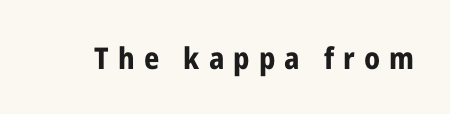
The image shows 30 px bold, condensed sans-serif type, upright; set unusually wide letter spacing (+0.3 em), not underlined; low stroke contrast and a medium x-height.
